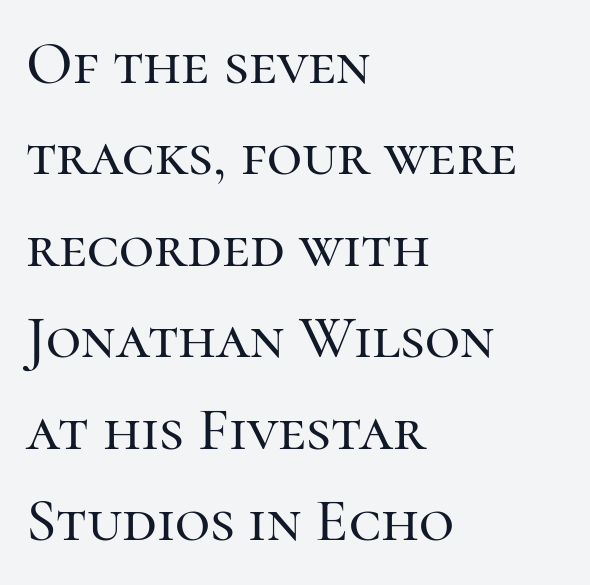
{"serif": "yes", "italic": "no", "width": "normal", "stroke_contrast": "high", "x_height": "medium", "monospaced": "no", "underline": "no", "align": "left", "line_spacing": "normal", "line_spacing_ratio": 1.5, "letter_spacing": "normal", "letter_spacing_em": 0.0, "glyph_px": 61}
